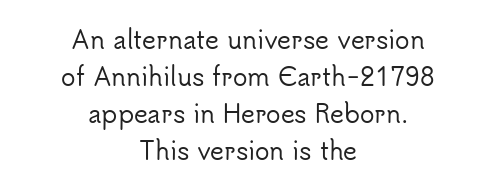
{"italic": "no", "underline": "no", "align": "center", "line_spacing": "normal", "line_spacing_ratio": 1.54, "letter_spacing": "normal", "letter_spacing_em": 0.0, "glyph_px": 24}
